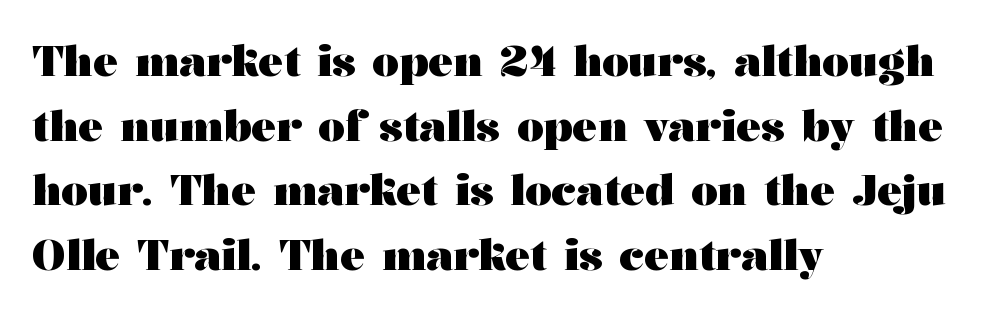
Posture: straight, roman, zero tilt. Which margin do the lines hug? The left one — the right edge is uneven. Check under the words: just untouched page. You could not count columns in this text — the font is proportionally spaced. The type family on display is of the serif kind.
